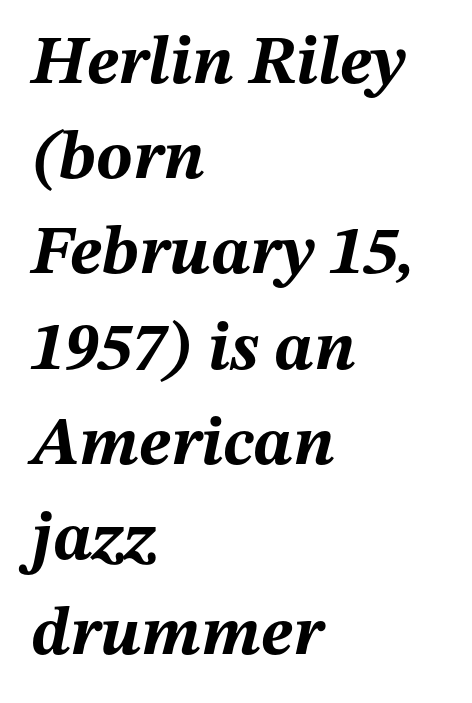
{"italic": "yes", "lean": "right", "slant_degrees": 12, "bold": "yes", "weight": "bold", "width": "normal", "stroke_contrast": "medium", "x_height": "medium", "monospaced": "no", "underline": "no", "align": "left", "line_spacing": "normal", "line_spacing_ratio": 1.4, "letter_spacing": "normal", "letter_spacing_em": 0.0, "glyph_px": 68}
